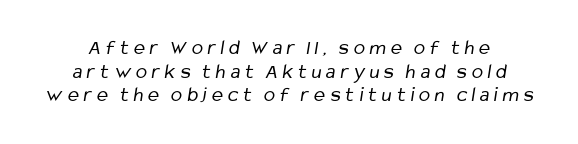
Q: Is the text bold? A: No.
Q: Is the text underlined? A: No.
Q: Is the spacing between letters normal or unusually wide? A: Unusually wide.
Q: Is the spacing between lines tight, normal or loose? A: Tight.
